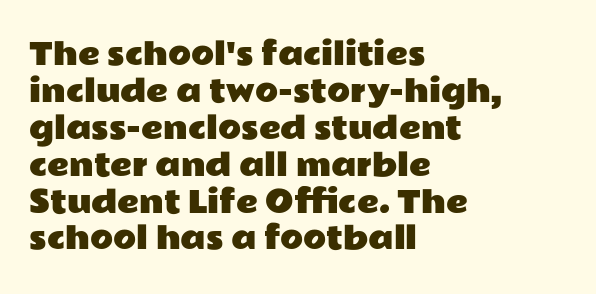
The type sits square on the baseline with zero lean. Nothing unusual about the tracking: characters are spaced as the font intends. The baseline area is clear. Do the characters align in a grid? No, the font is proportional.
